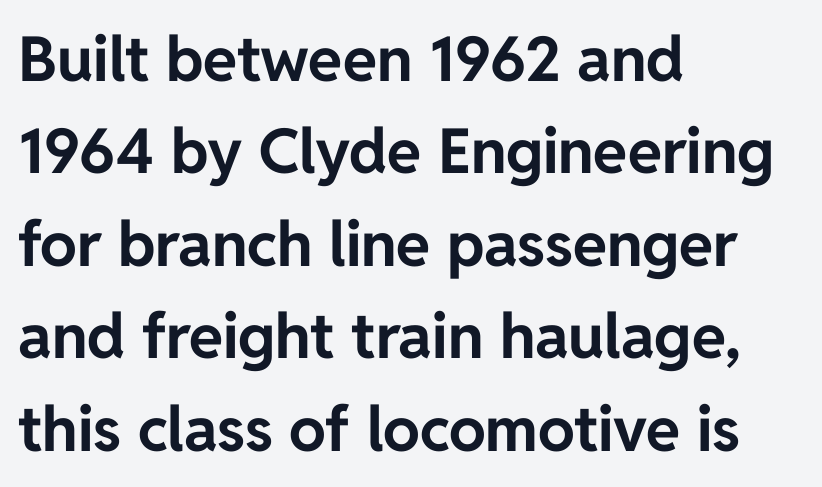
The image shows 62 px bold sans-serif type, upright; set left-aligned, normal line spacing (1.49x), normal letter spacing, not underlined; low stroke contrast and a medium x-height.
